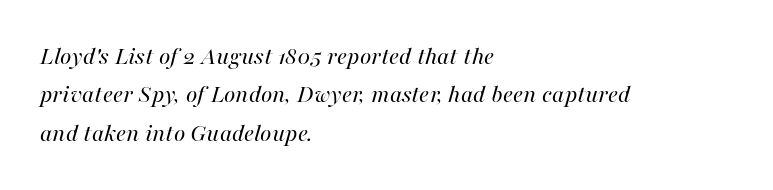
The image shows 26 px text type, italic (leaning right); set left-aligned, normal line spacing (1.48x), normal letter spacing, not underlined.
